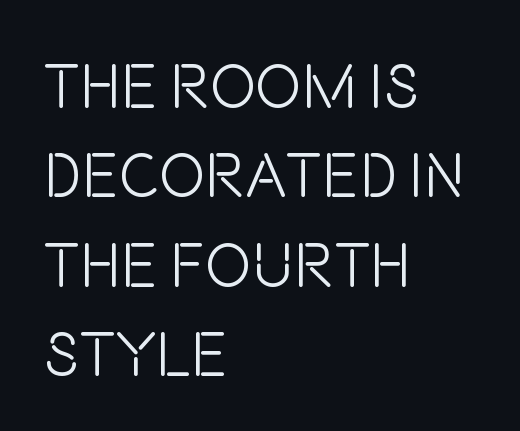
The image shows 62 px light, condensed sans-serif type, upright; set left-aligned, normal line spacing (1.44x), normal letter spacing, not underlined; low stroke contrast and a large x-height.
